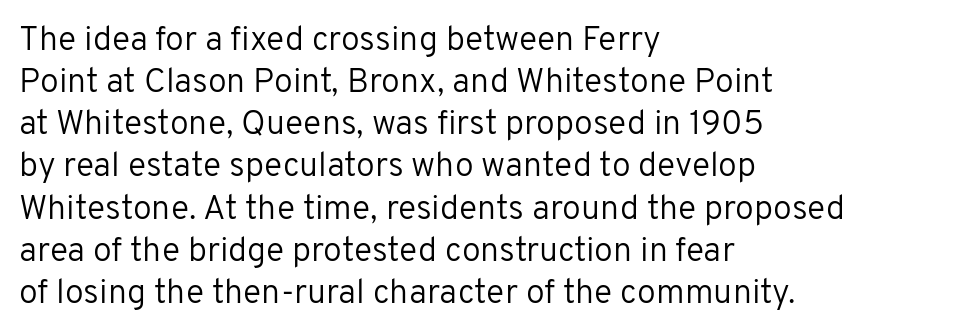
The image shows 34 px regular-weight sans-serif type, upright; set left-aligned, line spacing 1.24x, normal letter spacing, not underlined; low stroke contrast and a medium x-height.
